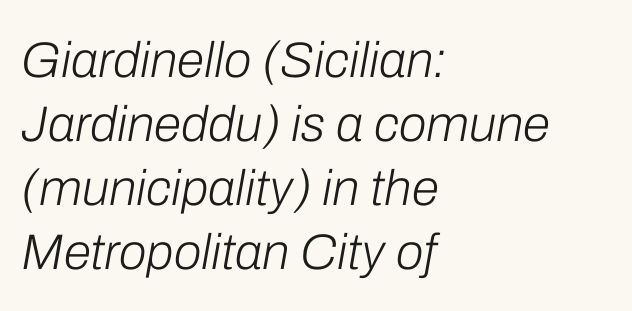
The image shows 50 px light type, italic (leaning right); set left-aligned, normal line spacing (1.28x), normal letter spacing, not underlined; low stroke contrast and a medium x-height.
